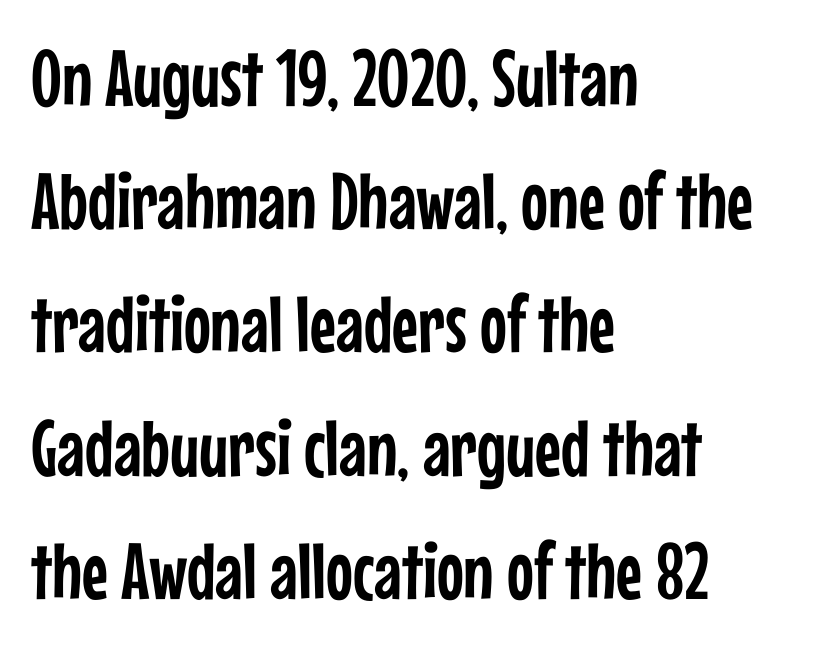
{"serif": "no", "italic": "no", "width": "condensed", "stroke_contrast": "low", "x_height": "medium", "monospaced": "no", "underline": "no", "align": "left", "line_spacing": "normal", "line_spacing_ratio": 1.54, "letter_spacing": "normal", "letter_spacing_em": 0.0, "glyph_px": 80}
